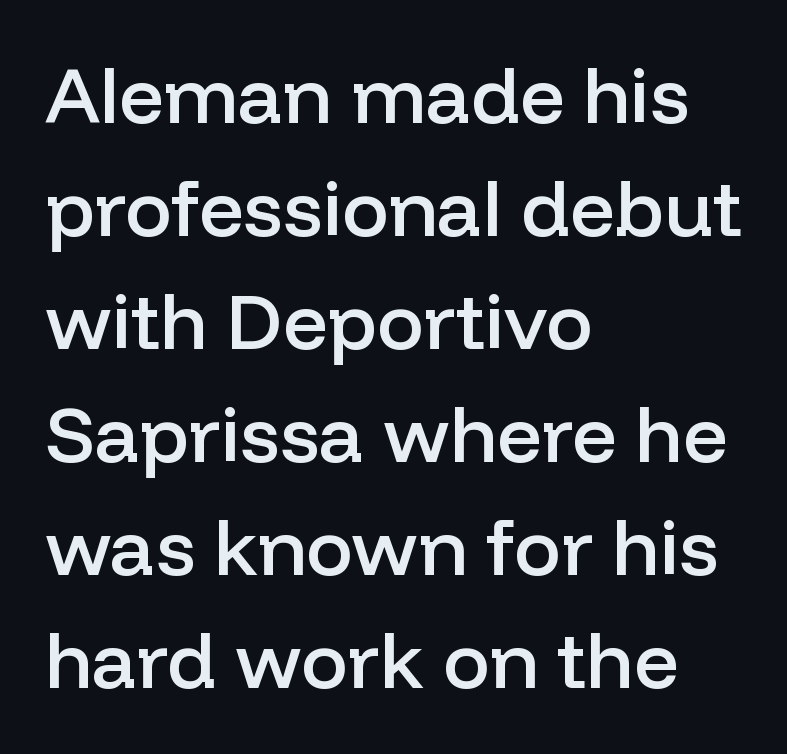
Q: Is the text bold? A: Semi-bold.
Q: Is the text italic (slanted)? A: No, it is upright.
Q: Is the typeface a serif or a sans-serif typeface? A: Sans-serif.
Q: Is the text underlined? A: No.
Q: How is the paragraph aligned? A: Left-aligned.
Q: Is the spacing between letters normal or unusually wide? A: Normal.
Q: Is the spacing between lines tight, normal or loose? A: Normal.
Q: Width (condensed, normal, or wide)? A: Normal.
Q: Stroke contrast? A: Low.
Q: x-height? A: Medium.
Q: Monospaced? A: No.
